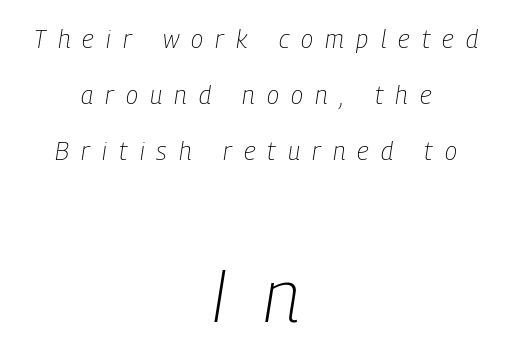
The image shows 74 px light, condensed type, italic (leaning right); set centered, loose line spacing (2.24x), unusually wide letter spacing (+0.49 em), not underlined; the second (bottom) block is 2.96x larger; low stroke contrast and a medium x-height.
